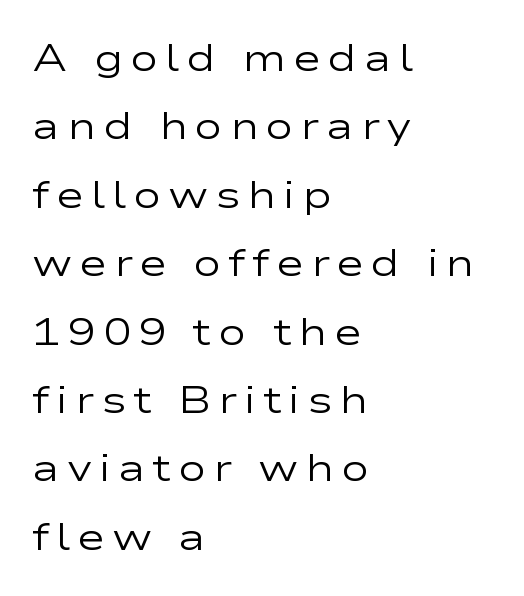
Q: Is the text bold? A: No.
Q: Is the text italic (slanted)? A: No, it is upright.
Q: Is the typeface a serif or a sans-serif typeface? A: Sans-serif.
Q: Is the text underlined? A: No.
Q: How is the paragraph aligned? A: Left-aligned.
Q: Width (condensed, normal, or wide)? A: Wide.
Q: Stroke contrast? A: Low.
Q: x-height? A: Medium.
Q: Monospaced? A: No.
